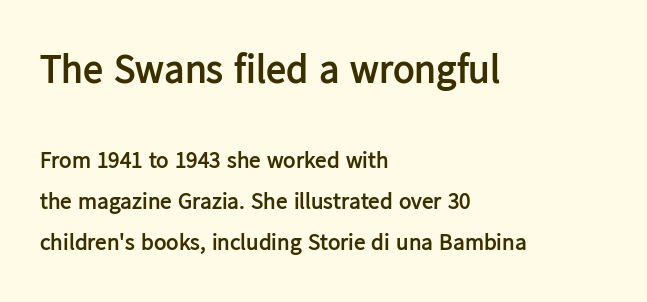
{"serif": "no", "italic": "no", "bold": "yes", "weight": "semibold", "width": "normal", "stroke_contrast": "low", "x_height": "medium", "monospaced": "no", "underline": "no", "align": "left", "line_spacing_ratio": 1.79, "letter_spacing": "normal", "letter_spacing_em": 0.0, "larger_block": "first", "size_ratio": 1.74, "glyph_px": 40}
